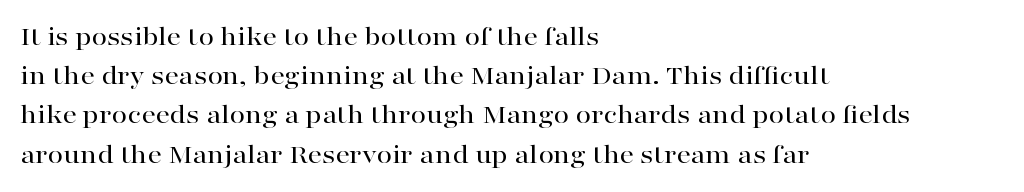
The image shows 28 px wide serif type, upright; set left-aligned, normal line spacing (1.4x), normal letter spacing, not underlined; high stroke contrast and a medium x-height.
